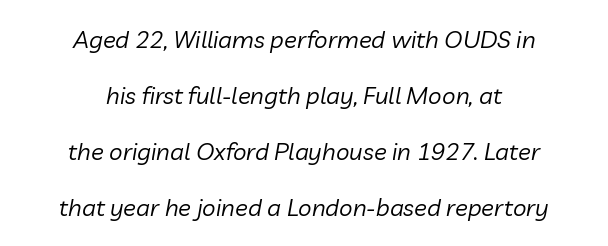
Q: Is the text bold? A: No.
Q: Is the text italic (slanted)? A: Yes, it leans right by about 10 degrees.
Q: Is the text underlined? A: No.
Q: How is the paragraph aligned? A: Centered.
Q: Is the spacing between letters normal or unusually wide? A: Normal.
Q: Is the spacing between lines tight, normal or loose? A: Loose.
